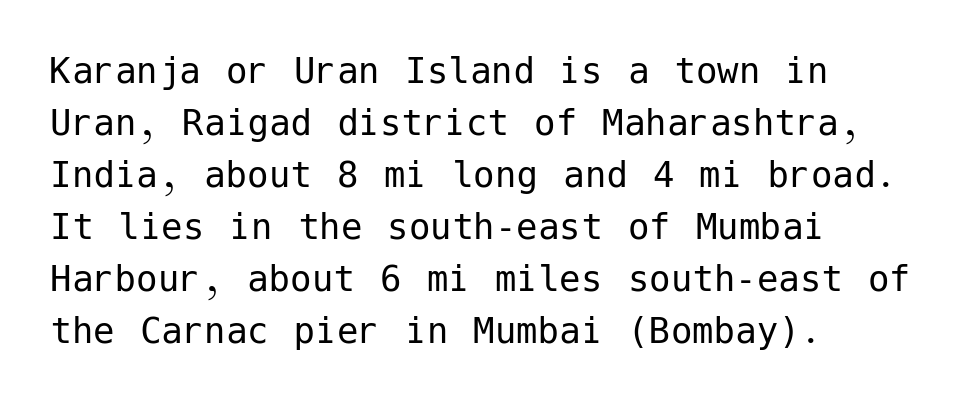
{"serif": "no", "italic": "no", "bold": "no", "weight": "regular", "width": "normal", "stroke_contrast": "low", "x_height": "medium", "underline": "no", "align": "left", "line_spacing_ratio": 1.21, "letter_spacing": "normal", "letter_spacing_em": 0.0, "glyph_px": 43}
